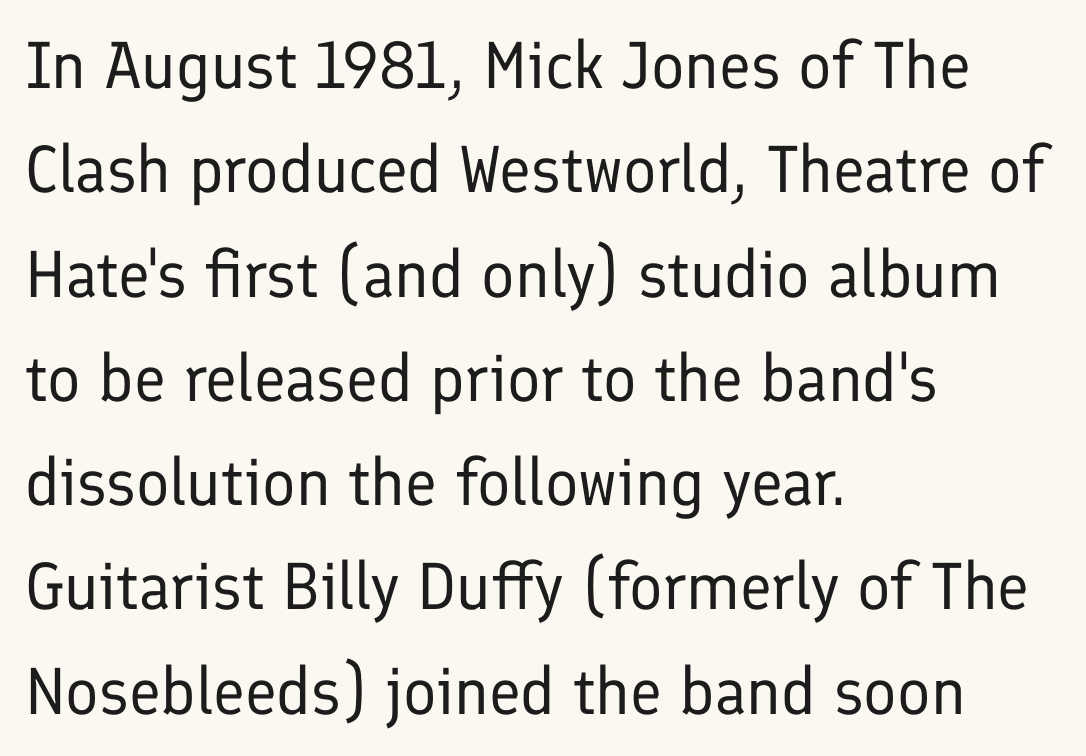
The image shows 66 px regular-weight sans-serif type, upright; set left-aligned, normal line spacing (1.58x), normal letter spacing, not underlined; low stroke contrast and a medium x-height.
